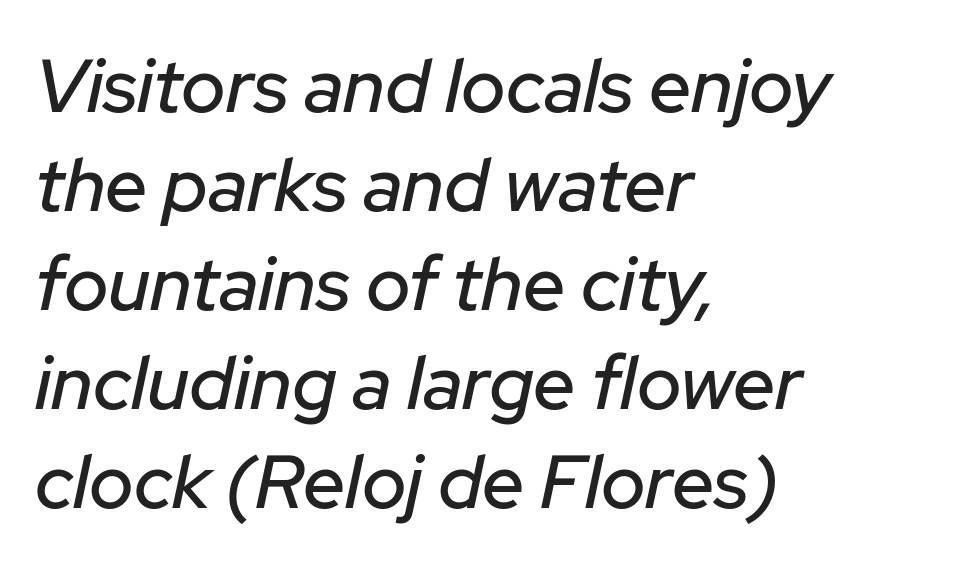
Characters are canted at an angle relative to the baseline's perpendicular. Words float on clear page, feet unadorned. Does the leading feel generous? No, just average. These lines keep a tight, regular rhythm from letter to letter.
